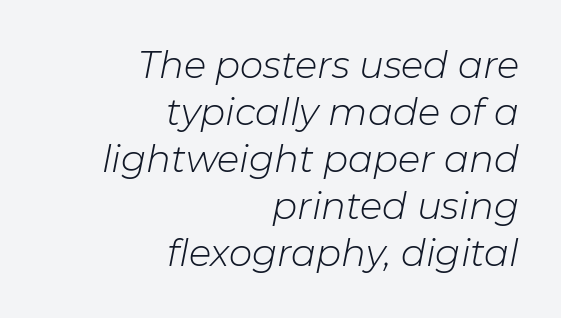
{"italic": "yes", "lean": "right", "slant_degrees": 11, "bold": "no", "weight": "light", "width": "normal", "stroke_contrast": "low", "x_height": "medium", "monospaced": "no", "underline": "no", "align": "right", "line_spacing": "normal", "line_spacing_ratio": 1.27, "letter_spacing": "normal", "letter_spacing_em": 0.0, "glyph_px": 37}
